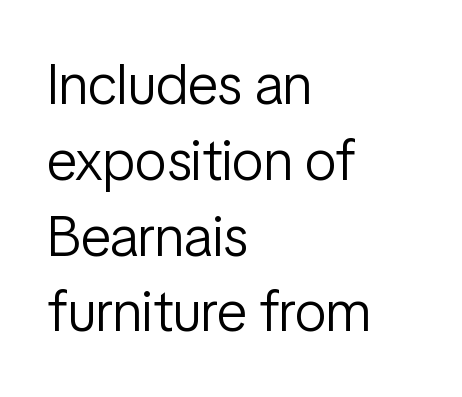
Q: Is the text bold? A: No.
Q: Is the text italic (slanted)? A: No, it is upright.
Q: Is the typeface a serif or a sans-serif typeface? A: Sans-serif.
Q: Is the text underlined? A: No.
Q: How is the paragraph aligned? A: Left-aligned.
Q: Is the spacing between letters normal or unusually wide? A: Normal.
Q: Is the spacing between lines tight, normal or loose? A: Normal.
Q: Width (condensed, normal, or wide)? A: Condensed.
Q: Stroke contrast? A: Low.
Q: x-height? A: Medium.
Q: Monospaced? A: No.
